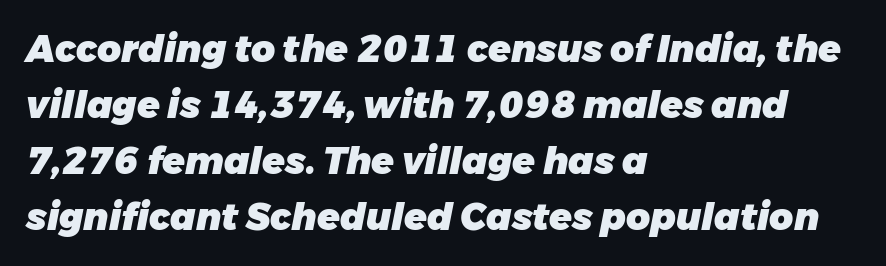
Words appear dense and cohesive because spacing is normal. The passage shown is typed in a proportional face where columns would drift. When letters slant like this, we call the style italic. Regular leading. The passage is arranged the way most books set body copy — flush left.
